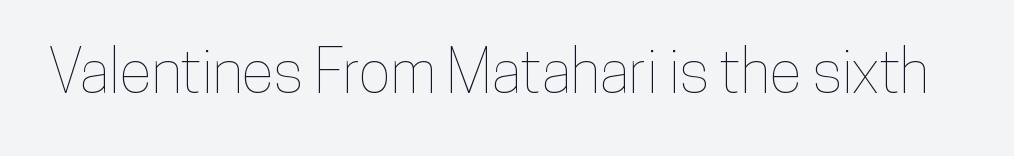
{"italic": "no", "width": "condensed", "stroke_contrast": "low", "x_height": "medium", "monospaced": "no", "underline": "no", "letter_spacing": "normal", "letter_spacing_em": 0.0, "glyph_px": 60}
